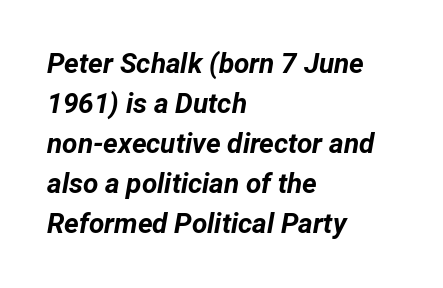
The image shows 28 px bold type, italic (leaning right); set left-aligned, normal line spacing (1.43x), normal letter spacing, not underlined; low stroke contrast and a medium x-height.
